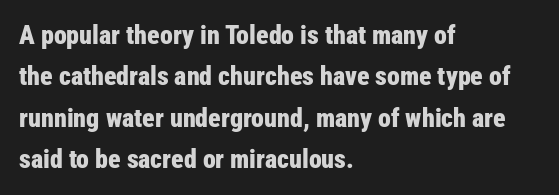
The image shows 26 px bold type, upright; set left-aligned, normal line spacing (1.59x), normal letter spacing, not underlined.
